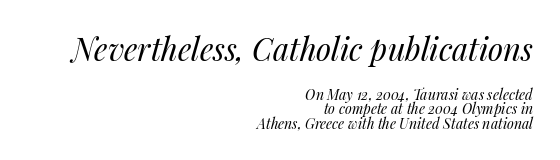
Typeset ragged left — the right edge is the straight one. Whoever set this made the first block the dominant, larger element. The passage shown is typed in a proportional face where columns would drift. Is this a heavy cut? Hardly; it is regular or lighter.
